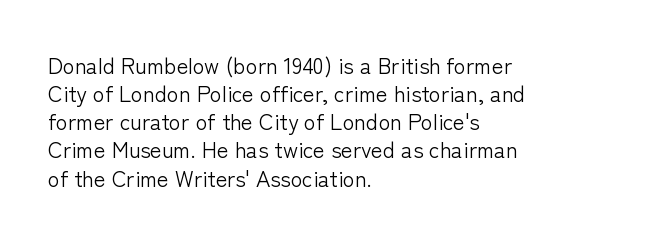
{"italic": "no", "bold": "no", "underline": "no", "align": "left", "line_spacing": "normal", "line_spacing_ratio": 1.28, "letter_spacing": "normal", "letter_spacing_em": 0.0, "glyph_px": 22}
